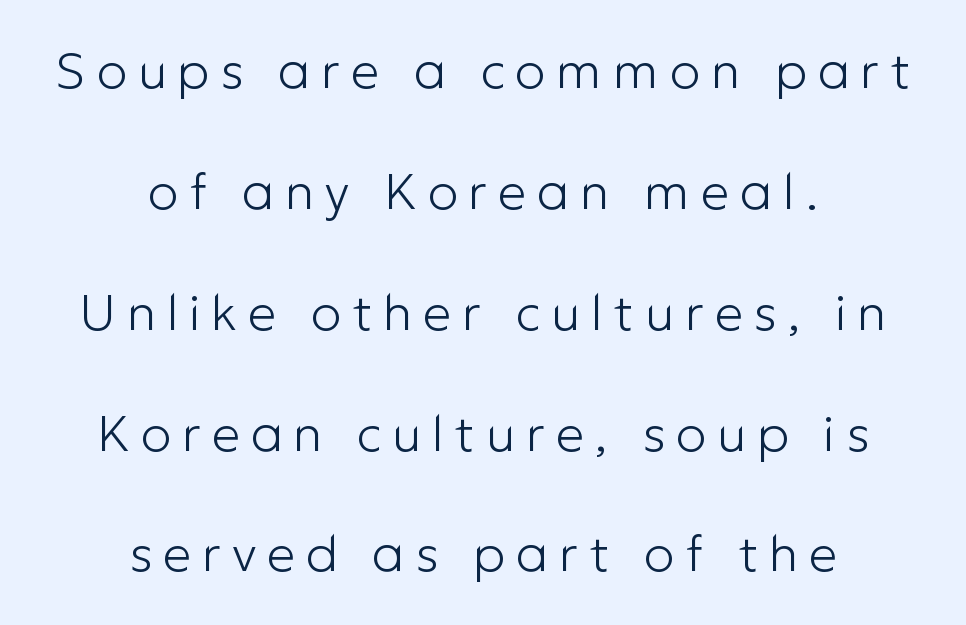
The image shows 51 px light sans-serif type, upright; set centered, loose line spacing (2.37x), unusually wide letter spacing (+0.21 em), not underlined; low stroke contrast and a medium x-height.
